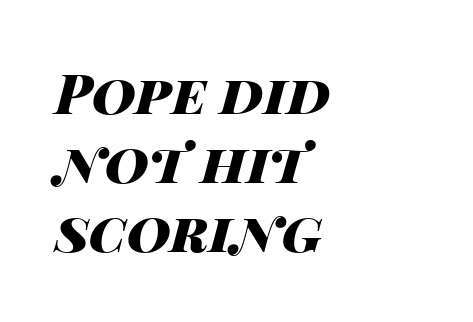
{"italic": "yes", "lean": "right", "slant_degrees": 14, "bold": "yes", "weight": "heavy", "width": "wide", "stroke_contrast": "high", "x_height": "large", "monospaced": "no", "underline": "no", "align": "left", "line_spacing": "normal", "line_spacing_ratio": 1.28, "letter_spacing": "normal", "letter_spacing_em": 0.0, "glyph_px": 54}
